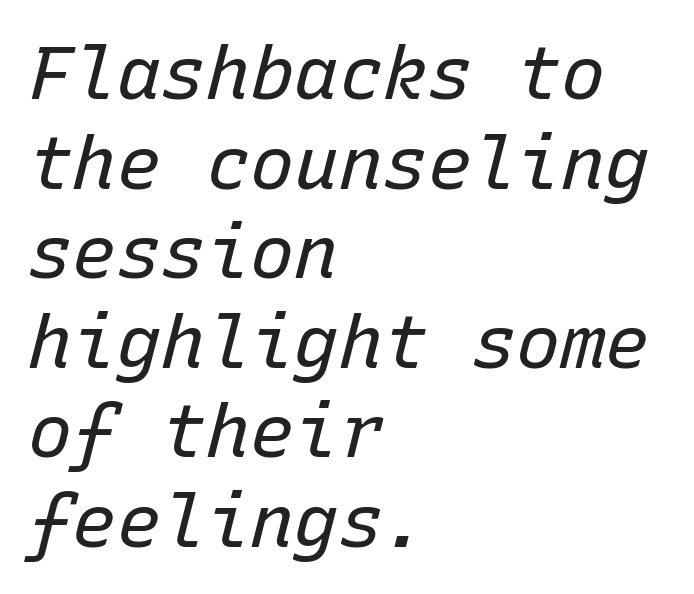
This sample uses plain, unmodified letter spacing. Style check: oblique. You could count columns in this text — the font is strictly monospaced. This rendering uses left alignment, leaving the right contour irregular.
